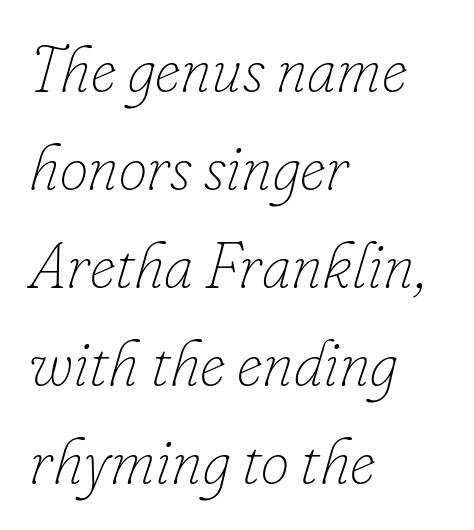
Q: Is the text bold? A: No.
Q: Is the text italic (slanted)? A: Yes, it leans right by about 16 degrees.
Q: Is the text underlined? A: No.
Q: How is the paragraph aligned? A: Left-aligned.
Q: Is the spacing between letters normal or unusually wide? A: Normal.
Q: Is the spacing between lines tight, normal or loose? A: Normal.
Q: Width (condensed, normal, or wide)? A: Normal.
Q: Stroke contrast? A: Low.
Q: x-height? A: Small.
Q: Monospaced? A: No.
